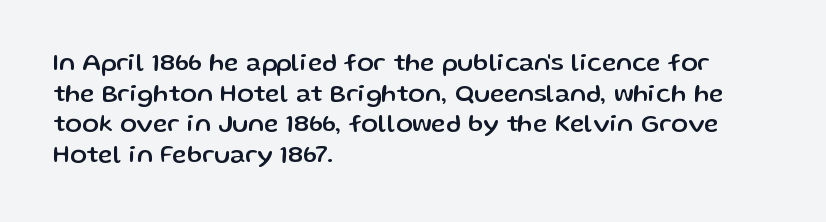
Q: Is the text italic (slanted)? A: No, it is upright.
Q: Is the text underlined? A: No.
Q: How is the paragraph aligned? A: Left-aligned.
Q: Is the spacing between letters normal or unusually wide? A: Normal.
